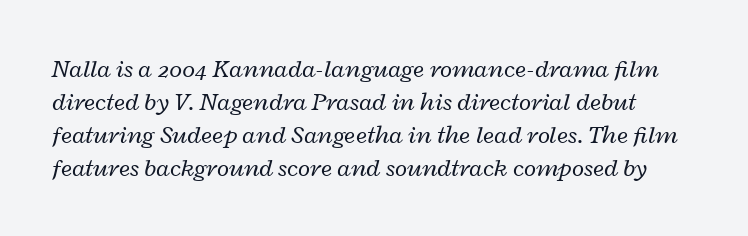
The font is comparable to plain body text, perhaps lighter. Letter spacing: default. Line spacing here is normal. Honestly, there is no underline to notice here at all. If you drew a line through each stem, it would be angled.
